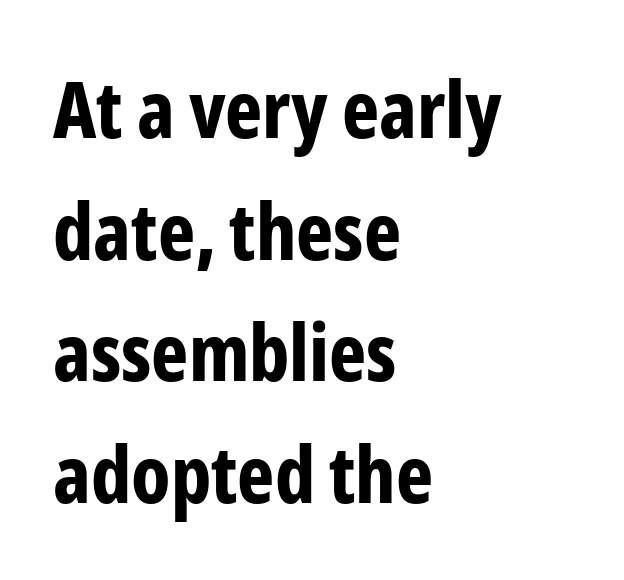
Q: Is the text bold? A: Yes.
Q: Is the text italic (slanted)? A: No, it is upright.
Q: Is the typeface a serif or a sans-serif typeface? A: Sans-serif.
Q: Is the text underlined? A: No.
Q: How is the paragraph aligned? A: Left-aligned.
Q: Is the spacing between letters normal or unusually wide? A: Normal.
Q: Is the spacing between lines tight, normal or loose? A: Normal.
Q: Width (condensed, normal, or wide)? A: Condensed.
Q: Stroke contrast? A: Low.
Q: x-height? A: Medium.
Q: Monospaced? A: No.
